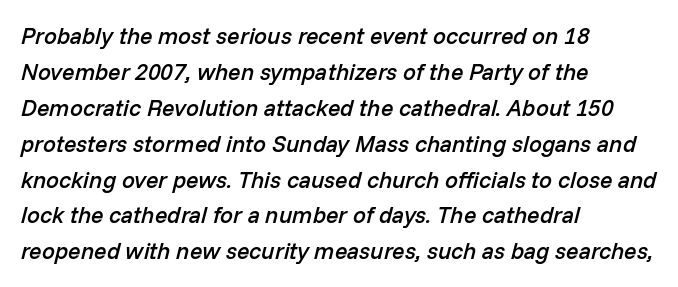
{"italic": "yes", "lean": "right", "slant_degrees": 14, "bold": "semi", "underline": "no", "align": "left", "line_spacing": "normal", "line_spacing_ratio": 1.56, "letter_spacing": "normal", "letter_spacing_em": 0.0, "glyph_px": 23}
